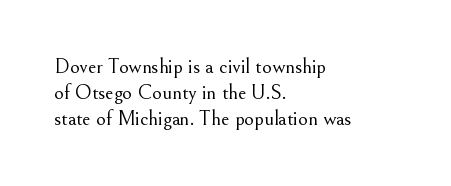
{"italic": "no", "bold": "no", "underline": "no", "align": "left", "line_spacing": "normal", "line_spacing_ratio": 1.25, "letter_spacing": "normal", "letter_spacing_em": 0.0, "glyph_px": 21}
